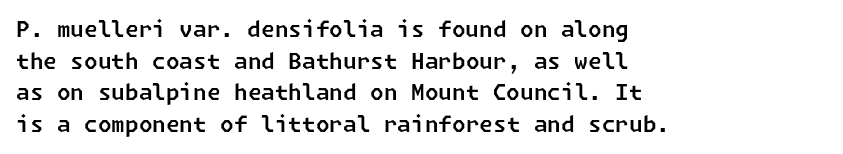
{"underline": "no", "align": "left", "line_spacing": "normal", "line_spacing_ratio": 1.44, "letter_spacing": "normal", "letter_spacing_em": 0.0, "glyph_px": 22}
